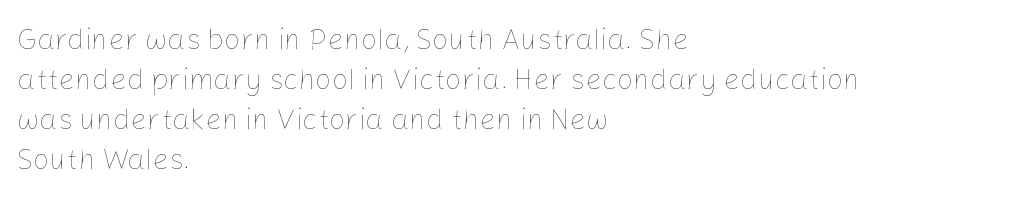
{"italic": "no", "bold": "no", "weight": "thin", "width": "normal", "stroke_contrast": "low", "x_height": "medium", "monospaced": "no", "underline": "no", "align": "left", "line_spacing": "normal", "line_spacing_ratio": 1.38, "letter_spacing": "normal", "letter_spacing_em": 0.0, "glyph_px": 29}
